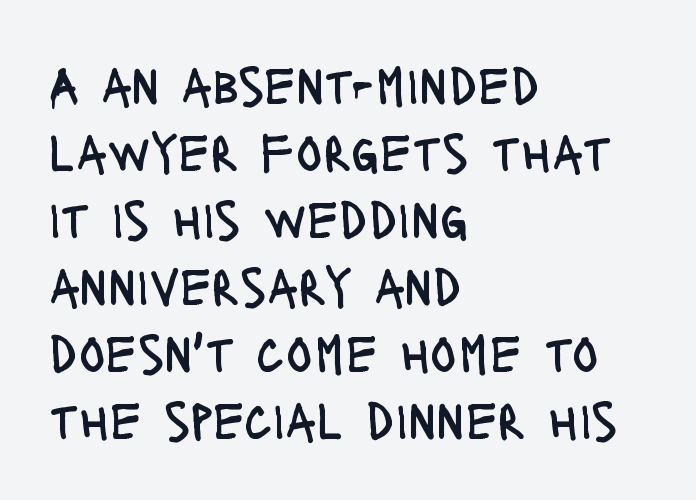
There is no visible air inserted between adjacent glyphs. Here the designer chose a conventional face with non-uniform glyph widths. Caption: multi-line text, flush left, ragged right. The lettering holds an erect, upright posture throughout.
